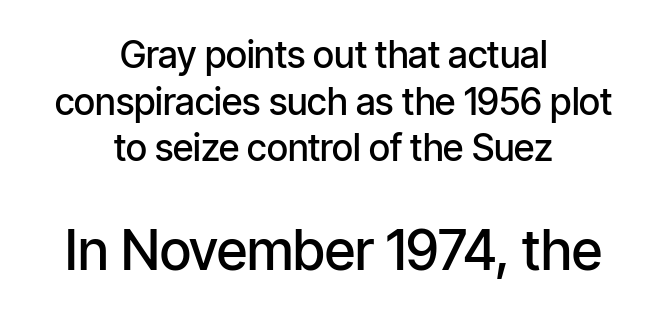
The image shows 55 px semibold, condensed sans-serif type, upright; set centered, normal line spacing (1.26x), normal letter spacing, not underlined; the second (bottom) block is 1.49x larger; low stroke contrast and a medium x-height.
